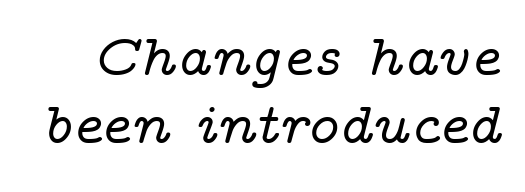
{"serif": "yes", "italic": "yes", "lean": "right", "slant_degrees": 14, "width": "wide", "stroke_contrast": "low", "x_height": "medium", "monospaced": "no", "underline": "no", "line_spacing_ratio": 1.18, "letter_spacing": "normal", "letter_spacing_em": 0.0, "glyph_px": 58}
